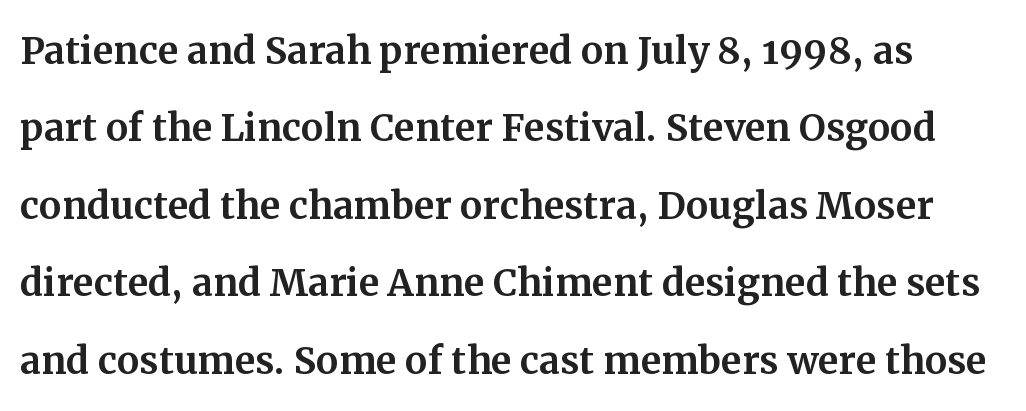
Q: Is the text italic (slanted)? A: No, it is upright.
Q: Is the typeface a serif or a sans-serif typeface? A: Serif.
Q: Is the text underlined? A: No.
Q: Is the spacing between letters normal or unusually wide? A: Normal.
Q: Is the spacing between lines tight, normal or loose? A: Normal.
Q: Width (condensed, normal, or wide)? A: Normal.
Q: Stroke contrast? A: Medium.
Q: x-height? A: Medium.
Q: Monospaced? A: No.
